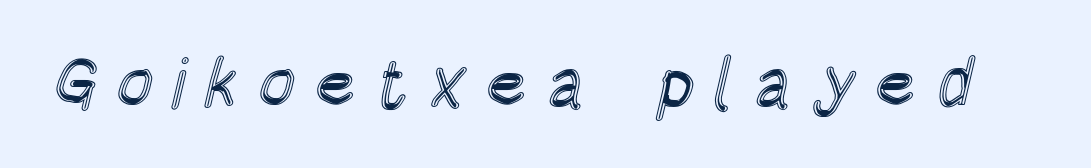
You could not count columns in this text — the font is proportionally spaced. Loose tracking; the words dissolve into strings of separated letters. Glance below the letters and you will spot only blank space.
